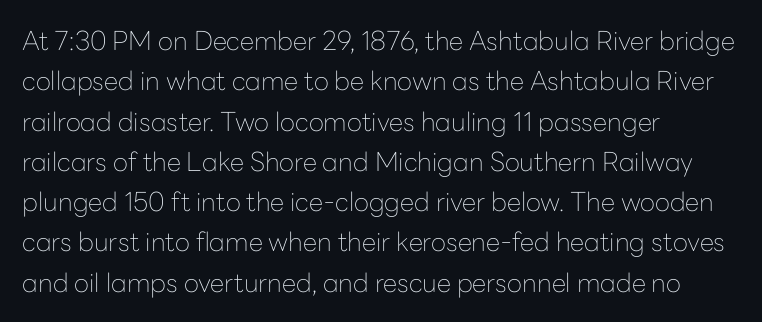
Q: Is the text bold? A: No.
Q: Is the text italic (slanted)? A: No, it is upright.
Q: Is the text underlined? A: No.
Q: How is the paragraph aligned? A: Left-aligned.
Q: Is the spacing between letters normal or unusually wide? A: Normal.
Q: Is the spacing between lines tight, normal or loose? A: Normal.
